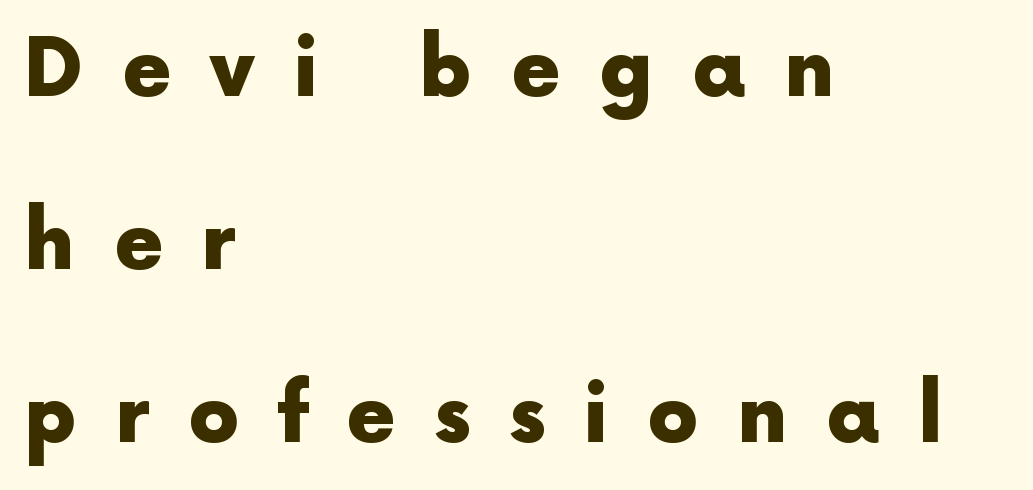
The image shows 80 px heavy sans-serif type, upright; set left-aligned, loose line spacing (2.16x), unusually wide letter spacing (+0.48 em), not underlined; a medium x-height.
